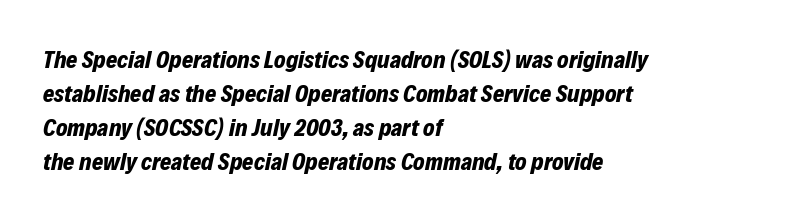
{"italic": "yes", "lean": "right", "slant_degrees": 12, "bold": "yes", "underline": "no", "align": "left", "line_spacing": "normal", "line_spacing_ratio": 1.41, "letter_spacing": "normal", "letter_spacing_em": 0.0, "glyph_px": 24}
